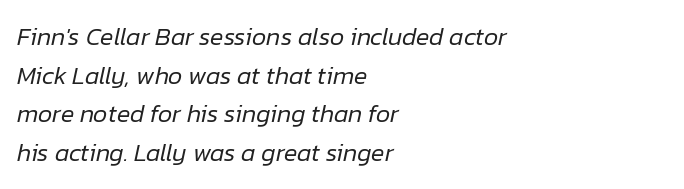
{"italic": "yes", "lean": "right", "slant_degrees": 12, "bold": "no", "underline": "no", "align": "left", "line_spacing": "normal", "line_spacing_ratio": 1.55, "letter_spacing": "normal", "letter_spacing_em": 0.0, "glyph_px": 25}
